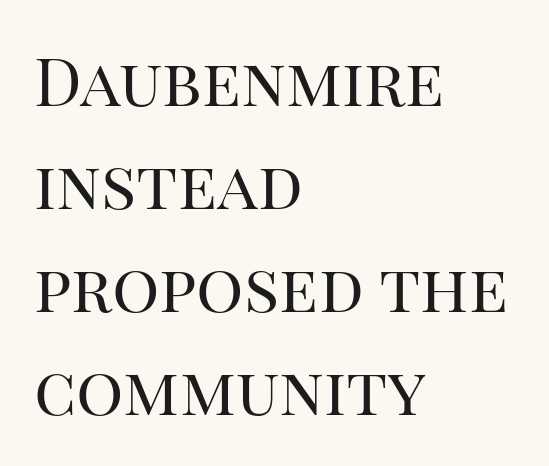
Q: Is the text bold? A: No.
Q: Is the text italic (slanted)? A: No, it is upright.
Q: Is the typeface a serif or a sans-serif typeface? A: Serif.
Q: Is the text underlined? A: No.
Q: How is the paragraph aligned? A: Left-aligned.
Q: Is the spacing between letters normal or unusually wide? A: Normal.
Q: Is the spacing between lines tight, normal or loose? A: Normal.
Q: Width (condensed, normal, or wide)? A: Normal.
Q: Stroke contrast? A: High.
Q: x-height? A: Large.
Q: Monospaced? A: No.
